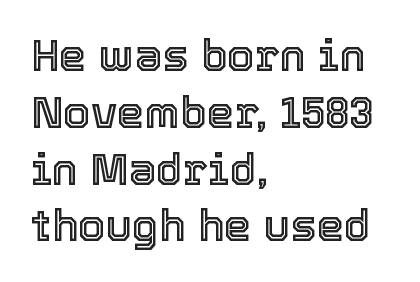
Q: Is the text italic (slanted)? A: No, it is upright.
Q: Is the text underlined? A: No.
Q: How is the paragraph aligned? A: Left-aligned.
Q: Is the spacing between letters normal or unusually wide? A: Normal.
Q: Is the spacing between lines tight, normal or loose? A: Normal.
Q: Width (condensed, normal, or wide)? A: Normal.
Q: x-height? A: Medium.
Q: Monospaced? A: No.
